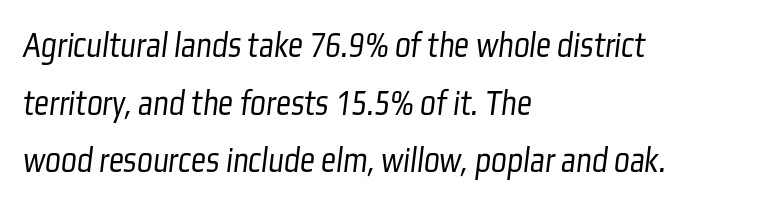
{"serif": "no", "bold": "no", "weight": "light", "width": "condensed", "stroke_contrast": "low", "x_height": "medium", "monospaced": "no", "underline": "no", "align": "left", "line_spacing": "normal", "line_spacing_ratio": 1.56, "letter_spacing": "normal", "letter_spacing_em": 0.0, "glyph_px": 37}
